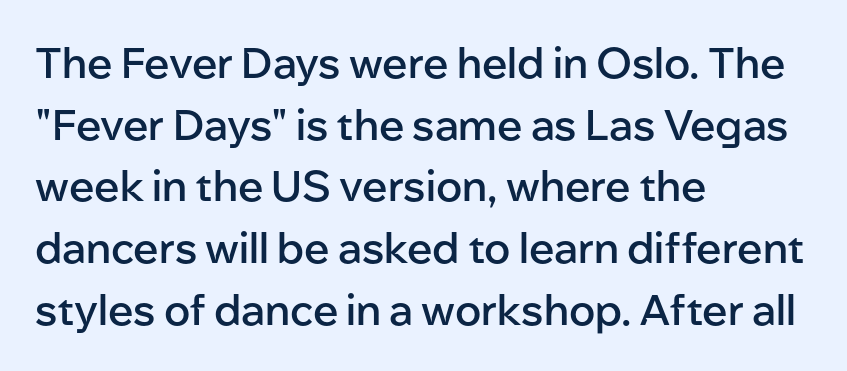
The font family rendered here belongs to the sans-serif group. The face used here is proportionally spaced, like ordinary book or web type. The letters are semibold — heavier than regular but short of a full bold. Caption: standard tracking, unaltered. Teacher's note: observe the even left margin — that is flush-left alignment. Italic: no, the glyphs are upright roman.
